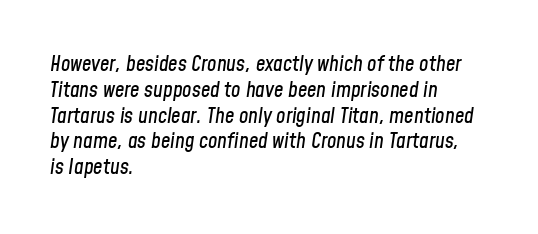
Q: Is the text italic (slanted)? A: Yes, it leans right by about 8 degrees.
Q: Is the text underlined? A: No.
Q: How is the paragraph aligned? A: Left-aligned.
Q: Is the spacing between letters normal or unusually wide? A: Normal.
